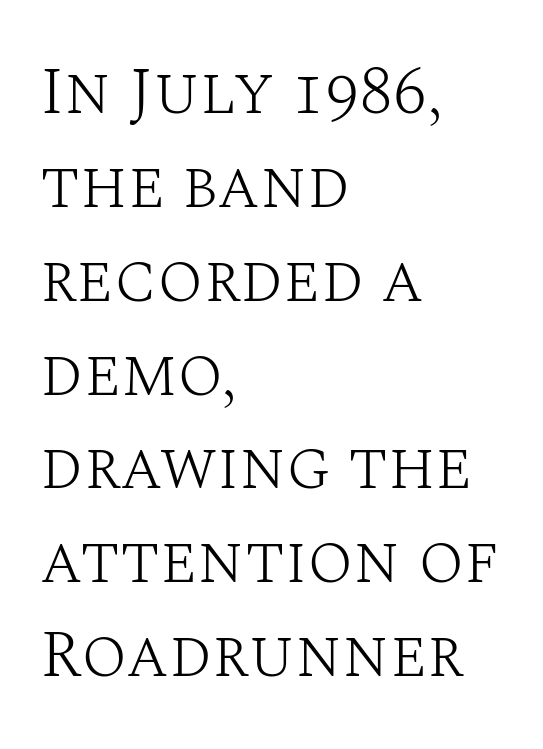
Here the designer chose a conventional face with non-uniform glyph widths. Is the block centered? No — it sits flush against the left margin. Anything drawn beneath the words? Only blank space. Ordinary non-slanted type is in use. The characters are drawn with everyday or finer stroke widths.
